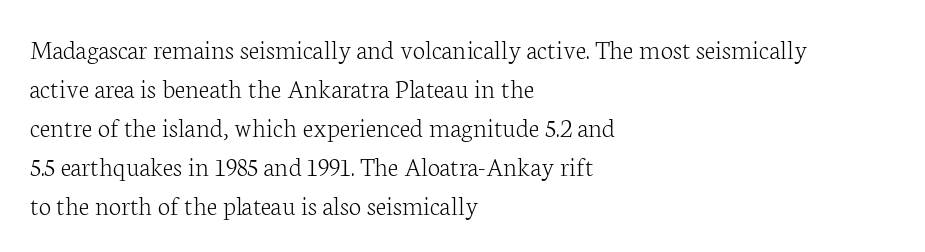
No heavy texture on the line: the type isn't bold. The face used here is proportionally spaced, like ordinary book or web type. Where is the straight margin? On the left. This rendering leaves character spacing at its baseline value. Are there feet on the stems? There are — it's a serif.
